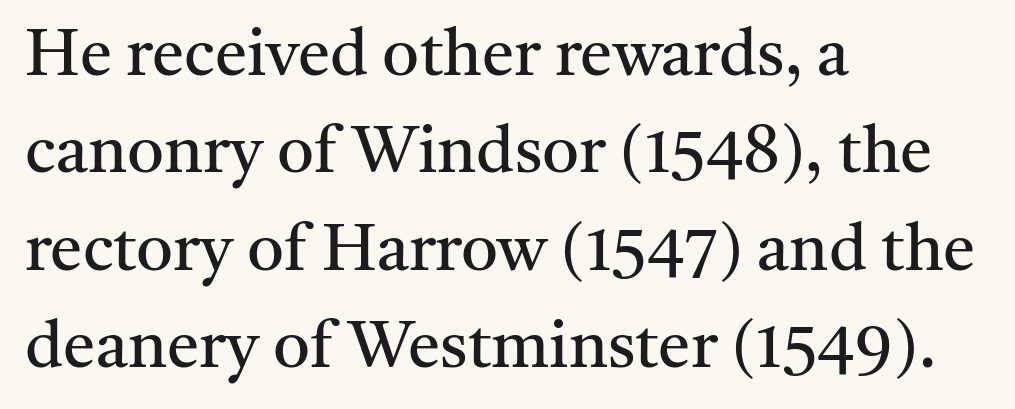
The image shows 65 px regular-weight serif type, upright; set left-aligned, normal line spacing (1.5x), normal letter spacing, not underlined; medium stroke contrast and a medium x-height.
